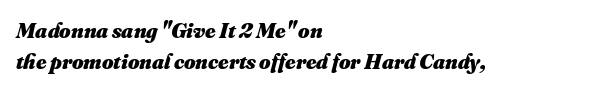
{"bold": "yes", "underline": "no", "align": "left", "line_spacing": "normal", "line_spacing_ratio": 1.43, "letter_spacing": "normal", "letter_spacing_em": 0.0, "glyph_px": 22}
